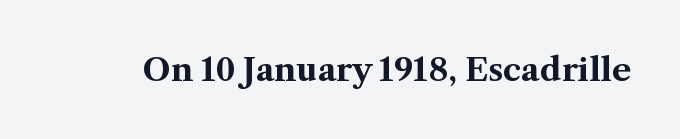
The glyphs in this specimen are seriffed. The letters sit at their default tracking, neither squeezed nor spread. A bare baseline throughout the passage. The letters advance in unequal steps, a hallmark of proportional type.
